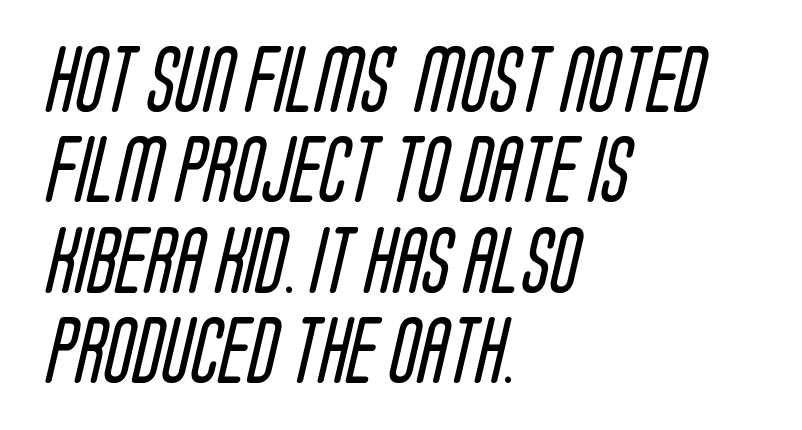
Q: Is the text bold? A: No.
Q: Is the typeface a serif or a sans-serif typeface? A: Sans-serif.
Q: Is the text underlined? A: No.
Q: How is the paragraph aligned? A: Left-aligned.
Q: Is the spacing between letters normal or unusually wide? A: Normal.
Q: Is the spacing between lines tight, normal or loose? A: Normal.
Q: Width (condensed, normal, or wide)? A: Condensed.
Q: Stroke contrast? A: Low.
Q: x-height? A: Large.
Q: Monospaced? A: No.
